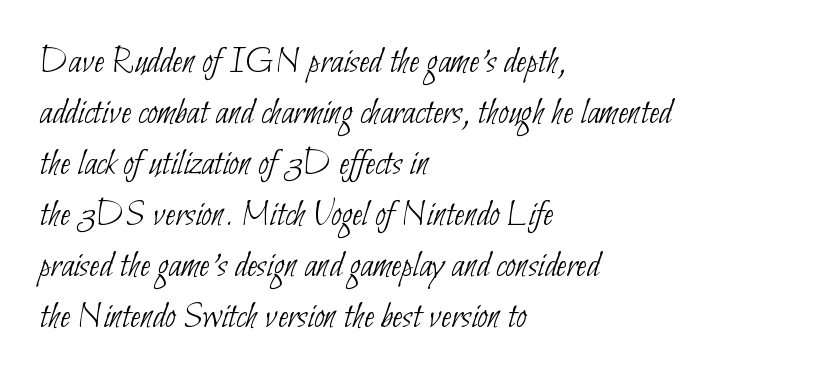
If you drew a ruler down the left edge, every line would touch it. The letters advance in unequal steps, a hallmark of proportional type. Notice how descenders clear the ascenders below comfortably — that's standard leading. The letterforms sit shoulder to shoulder at normal distance. Quick note: underline off. Does the type have serifs? No, each stem ends abruptly.
